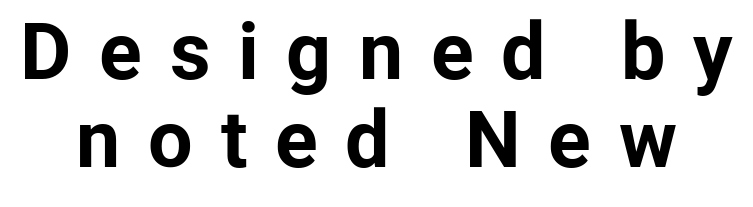
{"serif": "no", "italic": "no", "bold": "yes", "weight": "bold", "width": "normal", "stroke_contrast": "low", "x_height": "medium", "monospaced": "no", "underline": "no", "line_spacing": "tight", "line_spacing_ratio": 1.12, "letter_spacing": "wide", "letter_spacing_em": 0.35, "glyph_px": 79}
